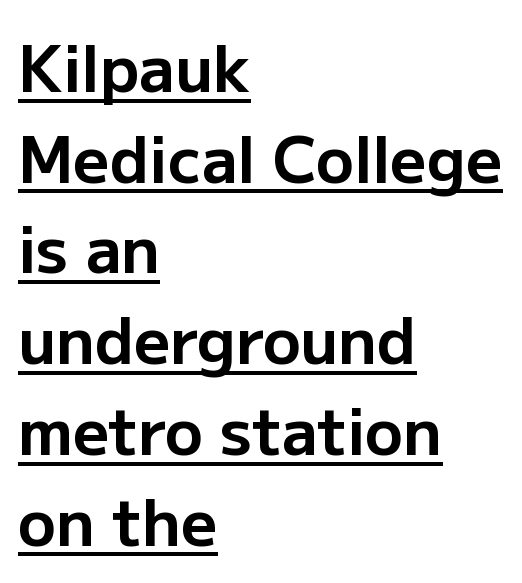
The image shows 63 px bold sans-serif type, upright; set left-aligned, normal line spacing (1.44x), normal letter spacing, underlined; low stroke contrast and a medium x-height.
